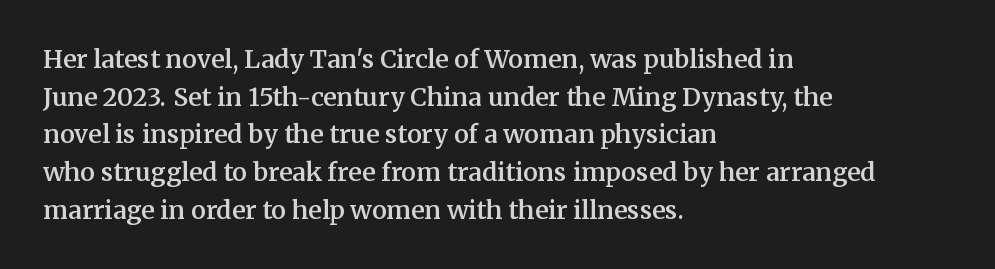
{"italic": "no", "bold": "semi", "underline": "no", "align": "left", "line_spacing": "normal", "line_spacing_ratio": 1.51, "letter_spacing": "normal", "letter_spacing_em": 0.0, "glyph_px": 25}
